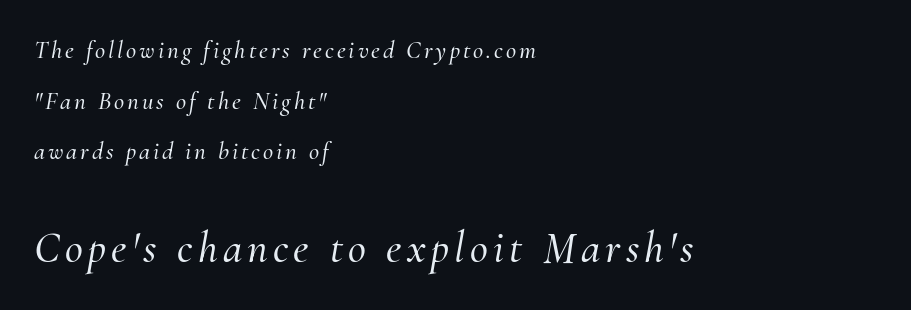
The image shows 44 px serif type, italic (leaning right); set left-aligned, loose line spacing (2.03x), not underlined; the second (bottom) block is 1.76x larger; medium stroke contrast and a small x-height.
